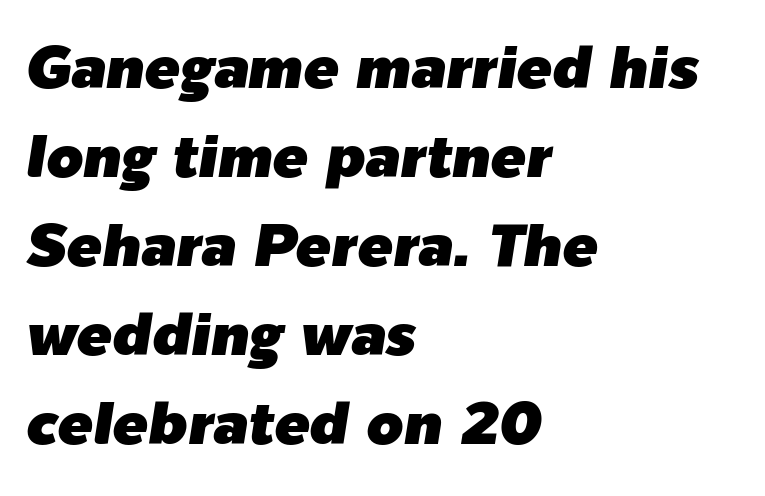
The image shows 59 px text type, italic (leaning right); set left-aligned, normal line spacing (1.51x), normal letter spacing, not underlined; low stroke contrast and a medium x-height.
